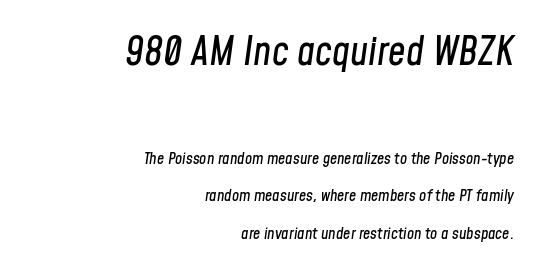
The image shows 39 px condensed type, italic (leaning right); set right-aligned, loose line spacing (2.33x), normal letter spacing, not underlined; the first (top) block is 2.44x larger; low stroke contrast and a medium x-height.
